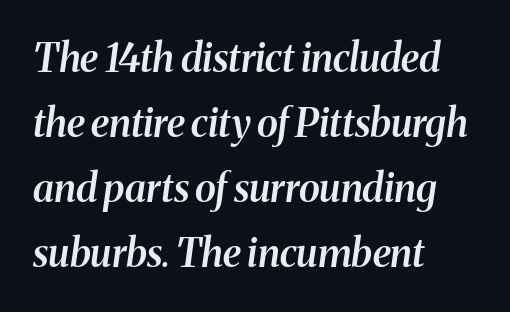
Q: Is the text bold? A: Semi-bold.
Q: Is the text italic (slanted)? A: Yes, it leans right by about 8 degrees.
Q: Is the typeface a serif or a sans-serif typeface? A: Serif.
Q: Is the text underlined? A: No.
Q: How is the paragraph aligned? A: Left-aligned.
Q: Is the spacing between letters normal or unusually wide? A: Normal.
Q: Is the spacing between lines tight, normal or loose? A: Normal.
Q: Width (condensed, normal, or wide)? A: Normal.
Q: Stroke contrast? A: Medium.
Q: x-height? A: Medium.
Q: Monospaced? A: No.
